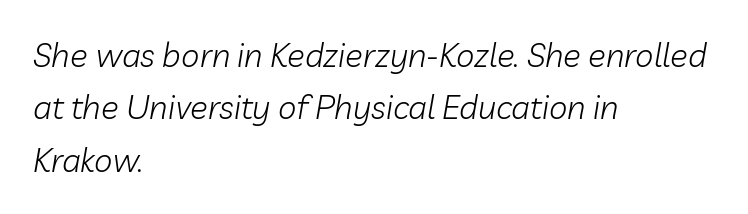
Q: Is the text bold? A: No.
Q: Is the text italic (slanted)? A: Yes, it leans right by about 10 degrees.
Q: Is the text underlined? A: No.
Q: How is the paragraph aligned? A: Left-aligned.
Q: Is the spacing between letters normal or unusually wide? A: Normal.
Q: Is the spacing between lines tight, normal or loose? A: Normal.
Q: Width (condensed, normal, or wide)? A: Normal.
Q: Stroke contrast? A: Low.
Q: x-height? A: Medium.
Q: Monospaced? A: No.
